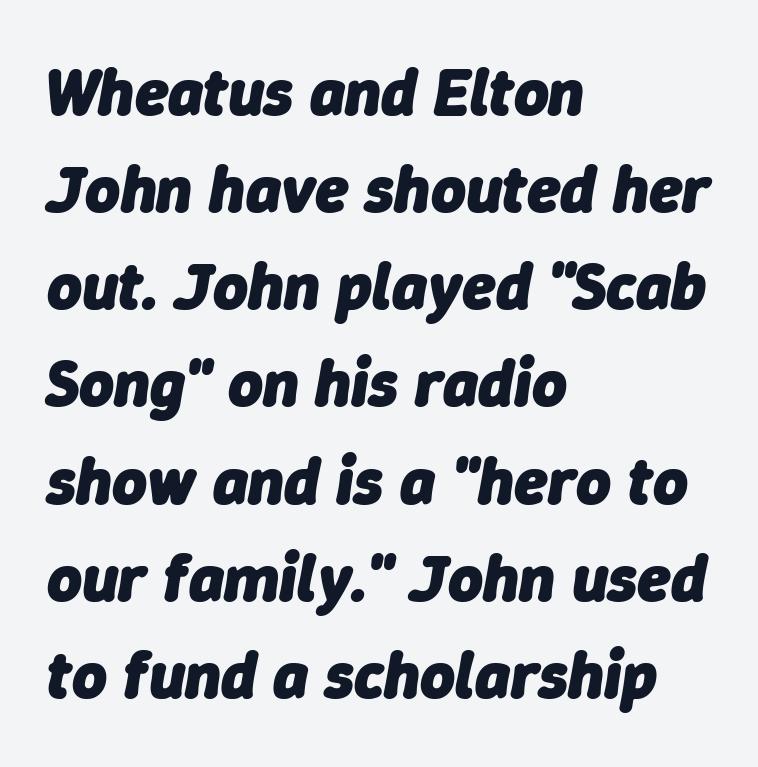
Q: Is the text bold? A: Yes.
Q: Is the text italic (slanted)? A: Yes, it leans right by about 9 degrees.
Q: Is the text underlined? A: No.
Q: How is the paragraph aligned? A: Left-aligned.
Q: Is the spacing between letters normal or unusually wide? A: Normal.
Q: Is the spacing between lines tight, normal or loose? A: Normal.
Q: Width (condensed, normal, or wide)? A: Normal.
Q: Stroke contrast? A: Low.
Q: x-height? A: Medium.
Q: Monospaced? A: No.
